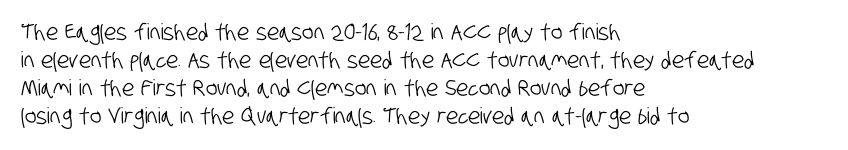
The lines sit at an ordinary, default distance from one another. Alignment: flush left. The tracking reads as untouched default to a designer's eye. The area under the type is left untouched.
